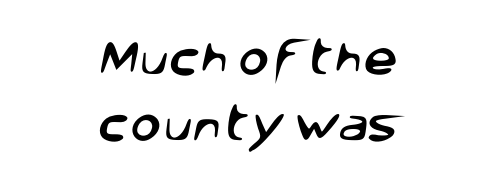
Q: Is the typeface a serif or a sans-serif typeface? A: Sans-serif.
Q: Is the text underlined? A: No.
Q: How is the paragraph aligned? A: Centered.
Q: Is the spacing between letters normal or unusually wide? A: Normal.
Q: Width (condensed, normal, or wide)? A: Normal.
Q: Stroke contrast? A: Low.
Q: x-height? A: Large.
Q: Monospaced? A: No.
